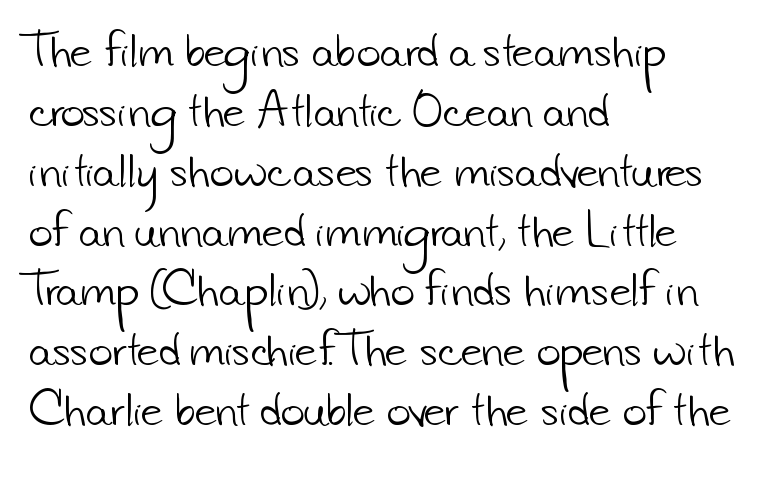
{"serif": "no", "bold": "no", "weight": "light", "width": "normal", "stroke_contrast": "low", "x_height": "small", "monospaced": "no", "underline": "no", "align": "left", "line_spacing": "normal", "line_spacing_ratio": 1.46, "letter_spacing": "normal", "letter_spacing_em": 0.0, "glyph_px": 41}
